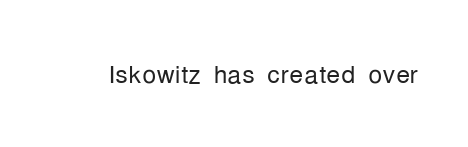
The image shows 35 px light, condensed sans-serif type, upright; set normal letter spacing, not underlined; low stroke contrast and a medium x-height.
